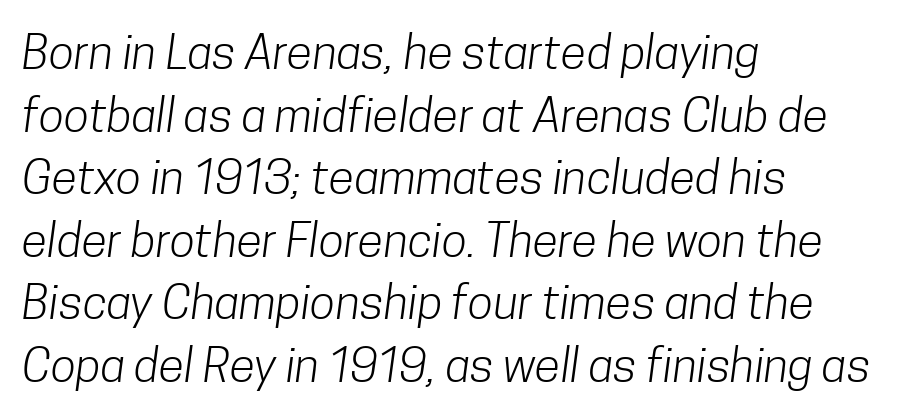
Q: Is the text bold? A: No.
Q: Is the typeface a serif or a sans-serif typeface? A: Sans-serif.
Q: Is the text underlined? A: No.
Q: How is the paragraph aligned? A: Left-aligned.
Q: Is the spacing between letters normal or unusually wide? A: Normal.
Q: Is the spacing between lines tight, normal or loose? A: Normal.
Q: Width (condensed, normal, or wide)? A: Condensed.
Q: Stroke contrast? A: Low.
Q: x-height? A: Medium.
Q: Monospaced? A: No.
